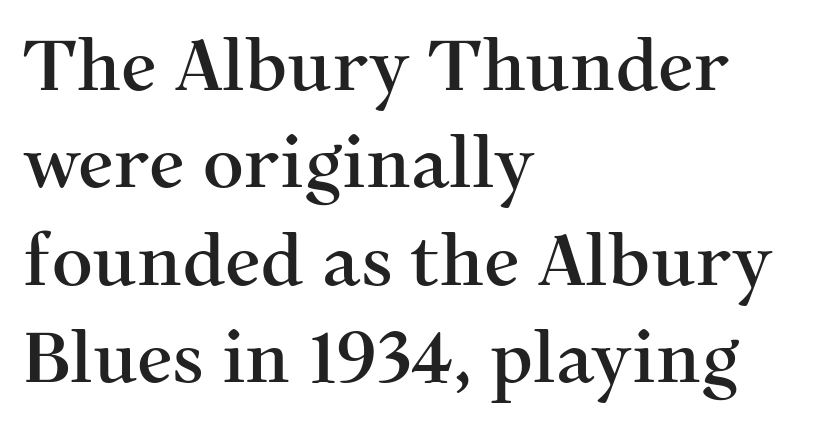
Q: Is the text italic (slanted)? A: No, it is upright.
Q: Is the typeface a serif or a sans-serif typeface? A: Serif.
Q: Is the text underlined? A: No.
Q: How is the paragraph aligned? A: Left-aligned.
Q: Is the spacing between letters normal or unusually wide? A: Normal.
Q: Is the spacing between lines tight, normal or loose? A: Normal.
Q: Width (condensed, normal, or wide)? A: Normal.
Q: Stroke contrast? A: Medium.
Q: x-height? A: Medium.
Q: Monospaced? A: No.
